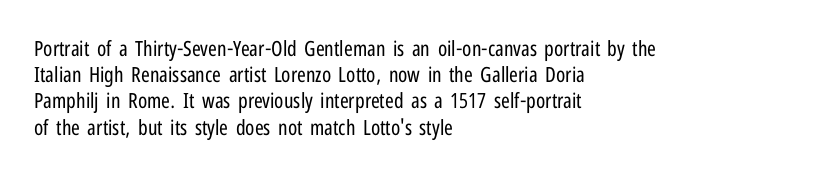
The image shows 21 px text type, upright; set left-aligned, normal line spacing (1.25x), normal letter spacing, not underlined.
